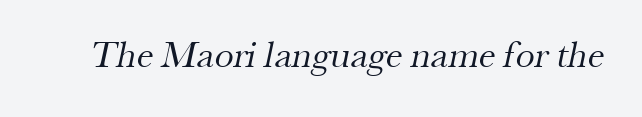
The image shows 38 px regular-weight serif type; set normal letter spacing, not underlined; medium stroke contrast and a small x-height.
